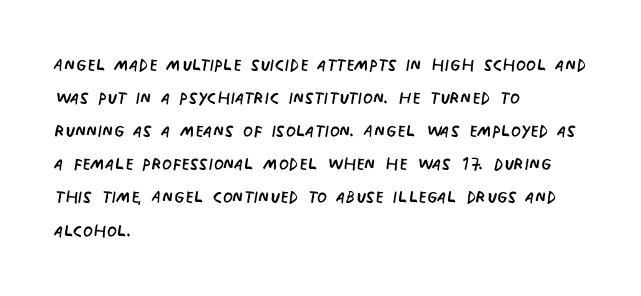
{"bold": "no", "underline": "no", "align": "left", "line_spacing": "normal", "line_spacing_ratio": 1.44, "letter_spacing": "normal", "letter_spacing_em": 0.0, "glyph_px": 23}
